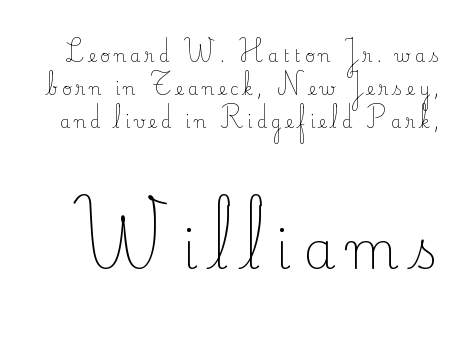
{"serif": "yes", "italic": "no", "bold": "no", "weight": "light", "width": "normal", "stroke_contrast": "low", "x_height": "small", "monospaced": "no", "underline": "no", "line_spacing": "loose", "line_spacing_ratio": 1.94, "letter_spacing": "wide", "letter_spacing_em": 0.25, "larger_block": "second", "size_ratio": 3.0, "glyph_px": 51}
